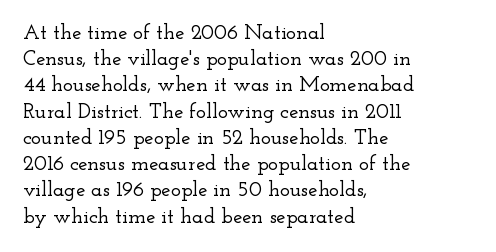
{"italic": "no", "underline": "no", "align": "left", "line_spacing": "normal", "line_spacing_ratio": 1.25, "letter_spacing": "normal", "letter_spacing_em": 0.0, "glyph_px": 21}
